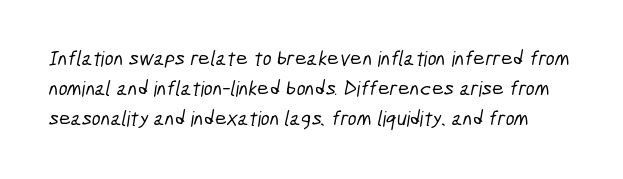
The image shows 21 px text type; set normal line spacing (1.43x), normal letter spacing, not underlined.
